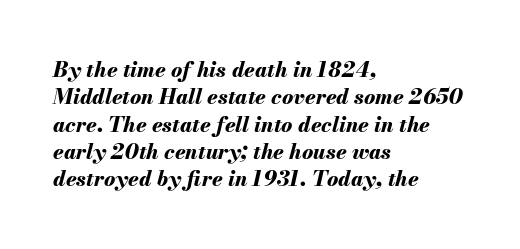
Default kerning and tracking; the words read as compact shapes. Each glyph is drawn with heavy, bold strokes. Visually the block forms a straight wall on the left and a jagged coastline on the right. Every character sits at an angle, as italics do. The leading is moderate, giving the passage an even texture. Underlining? Definitely not there.
